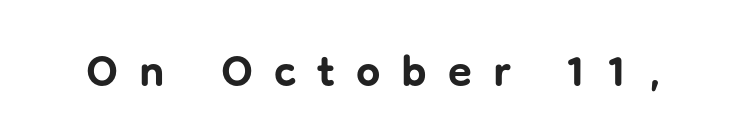
{"serif": "no", "italic": "no", "bold": "yes", "weight": "bold", "width": "normal", "stroke_contrast": "low", "x_height": "medium", "monospaced": "no", "underline": "no", "letter_spacing": "wide", "letter_spacing_em": 0.49, "glyph_px": 43}
